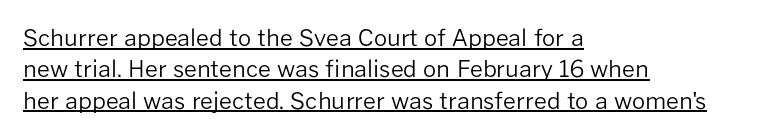
Typeset ragged right — the left edge is the straight one. No extra ink here — the face is not bold. This sample uses an upright cut, with every glyph sitting square on the baseline. In designer terms, the underline attribute is active on this setting.
